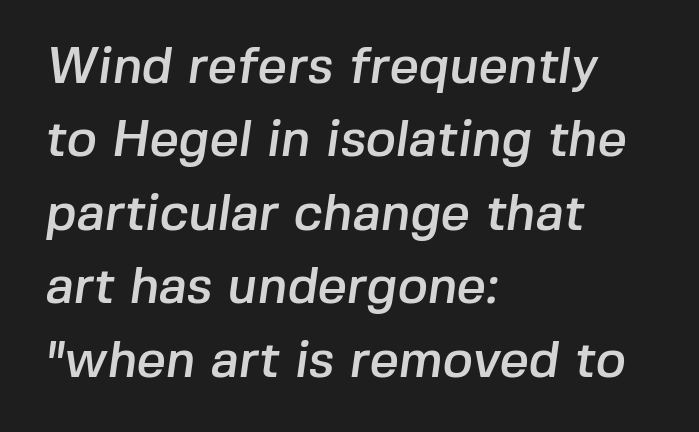
Honestly, the letter spacing is just normal — you wouldn't notice it. These lines are rendered in a variable-pitch font. Line beginnings align vertically; line endings do not. Underlining? Definitely not there. The line-height multiplier appears to be the usual default.
